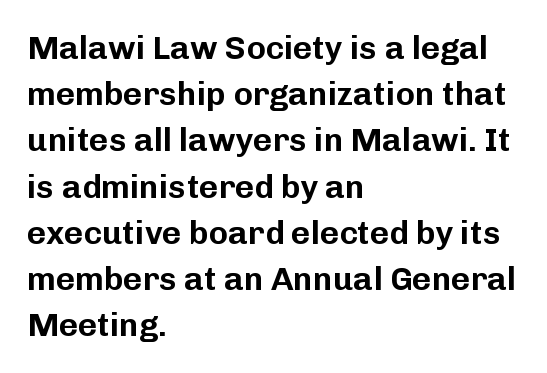
Q: Is the text italic (slanted)? A: No, it is upright.
Q: Is the typeface a serif or a sans-serif typeface? A: Sans-serif.
Q: Is the text underlined? A: No.
Q: How is the paragraph aligned? A: Left-aligned.
Q: Is the spacing between letters normal or unusually wide? A: Normal.
Q: Is the spacing between lines tight, normal or loose? A: Normal.
Q: Width (condensed, normal, or wide)? A: Normal.
Q: Stroke contrast? A: Low.
Q: x-height? A: Medium.
Q: Monospaced? A: No.
